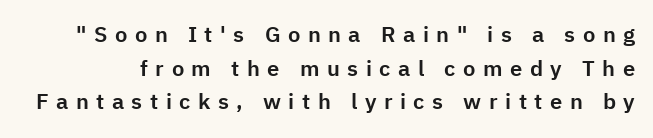
Q: Is the text italic (slanted)? A: No, it is upright.
Q: Is the text underlined? A: No.
Q: Is the spacing between letters normal or unusually wide? A: Unusually wide.
Q: Is the spacing between lines tight, normal or loose? A: Normal.
